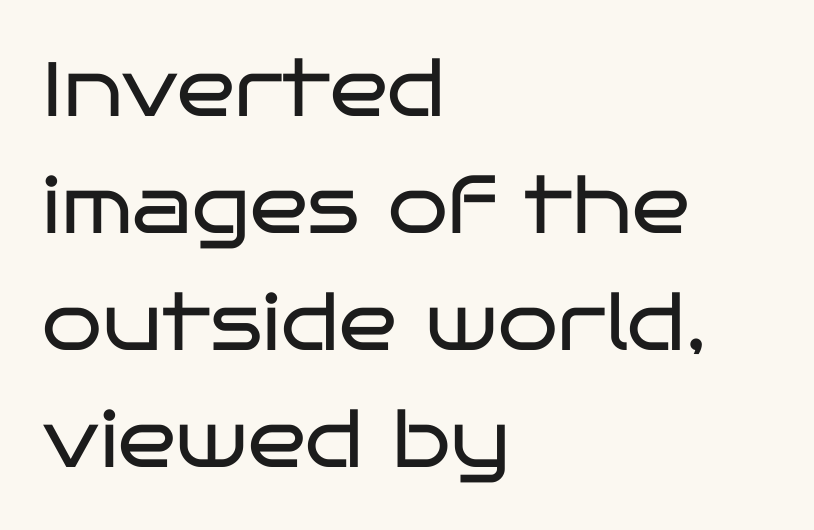
{"serif": "no", "italic": "no", "bold": "no", "weight": "regular", "width": "wide", "stroke_contrast": "low", "x_height": "large", "monospaced": "no", "underline": "no", "align": "left", "line_spacing": "normal", "line_spacing_ratio": 1.52, "letter_spacing": "normal", "letter_spacing_em": 0.0, "glyph_px": 77}
